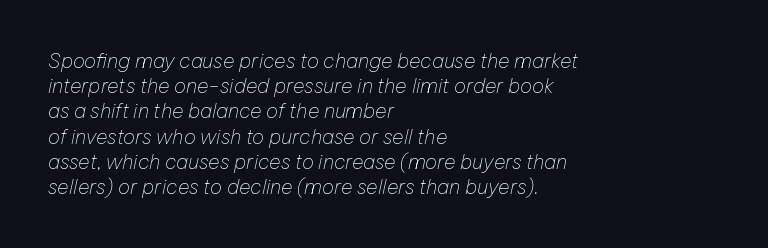
Q: Is the text bold? A: No.
Q: Is the text italic (slanted)? A: Yes, it leans right by about 12 degrees.
Q: Is the text underlined? A: No.
Q: How is the paragraph aligned? A: Left-aligned.
Q: Is the spacing between letters normal or unusually wide? A: Normal.
Q: Is the spacing between lines tight, normal or loose? A: Normal.
